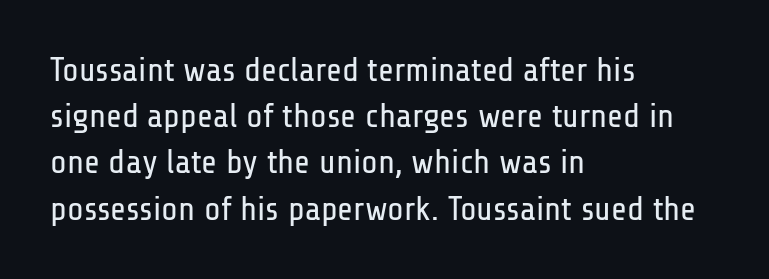
In terms of letterspacing, this is plain default setting. Baseline-to-baseline distance is the conventional proportion of letter height. Does the copy run flush right? No — it runs flush left. Posture: upright roman. This sample uses a sans-serif face.
